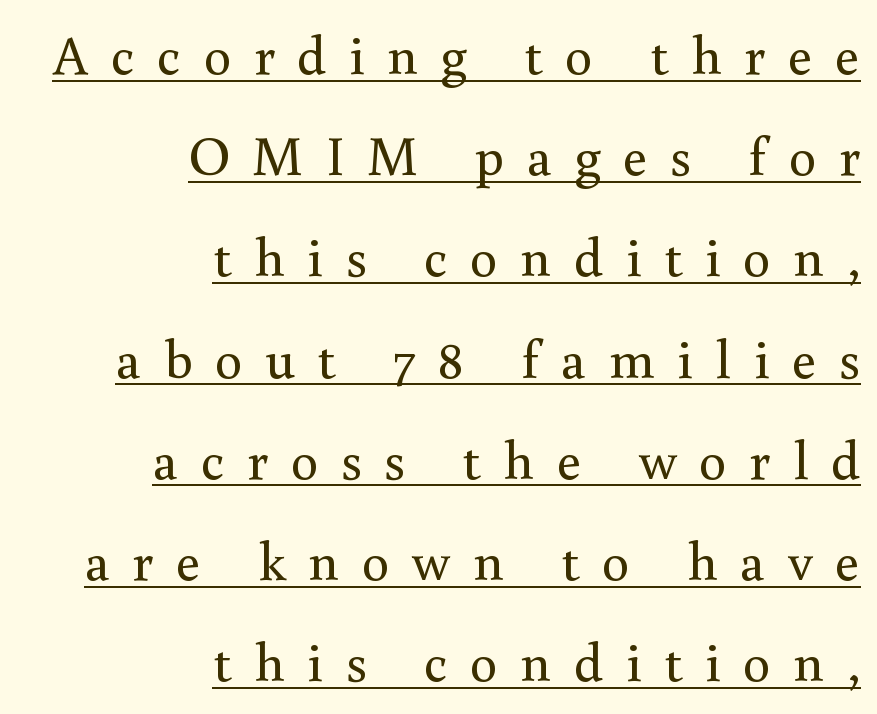
{"serif": "yes", "italic": "no", "bold": "no", "weight": "regular", "width": "normal", "stroke_contrast": "medium", "x_height": "small", "monospaced": "no", "underline": "yes", "align": "right", "line_spacing_ratio": 1.84, "letter_spacing": "wide", "letter_spacing_em": 0.41, "glyph_px": 55}
